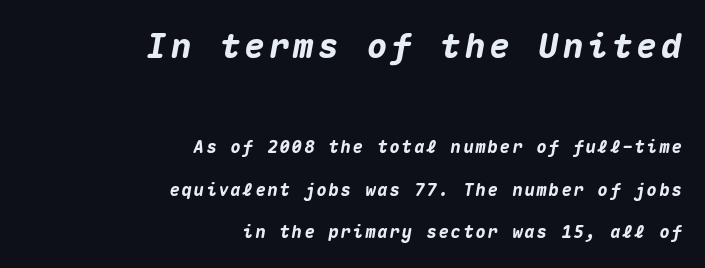
Q: Is the text bold? A: Yes.
Q: Is the text italic (slanted)? A: Yes, it leans right by about 10 degrees.
Q: Is the text underlined? A: No.
Q: How is the paragraph aligned? A: Right-aligned.
Q: Is the spacing between lines tight, normal or loose? A: Loose.
Q: Which block of text is set in a larger size, the first (top) or the second (bottom)? A: The first (top) one.
Q: Width (condensed, normal, or wide)? A: Normal.
Q: Stroke contrast? A: Medium.
Q: x-height? A: Medium.
Q: Monospaced? A: Yes.
